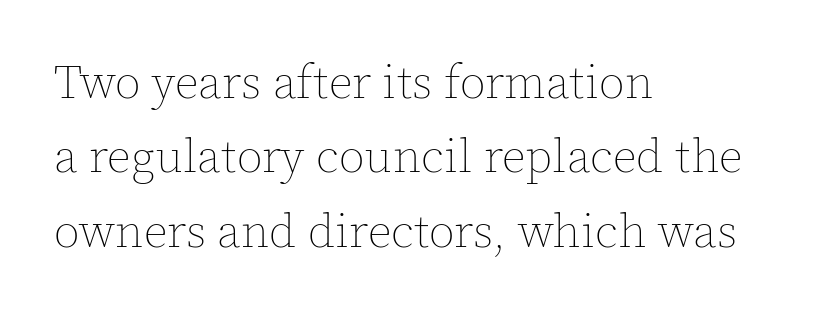
The image shows 47 px thin type, upright; set left-aligned, normal line spacing (1.58x), normal letter spacing, not underlined; a medium x-height.
